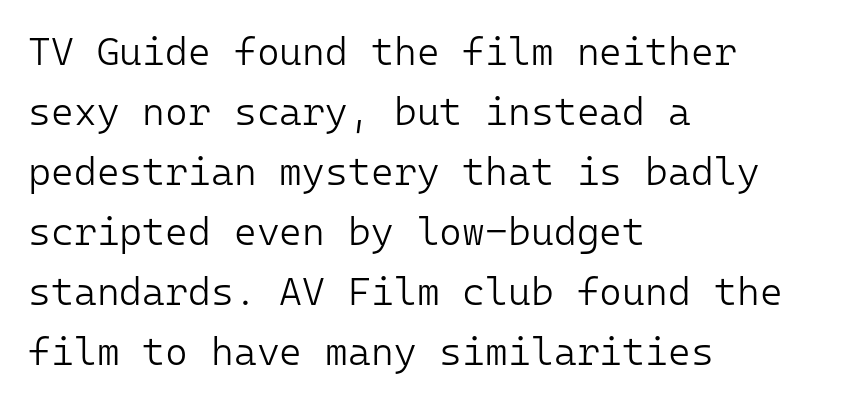
Q: Is the text bold? A: No.
Q: Is the text italic (slanted)? A: No, it is upright.
Q: Is the typeface a serif or a sans-serif typeface? A: Sans-serif.
Q: Is the text underlined? A: No.
Q: How is the paragraph aligned? A: Left-aligned.
Q: Is the spacing between letters normal or unusually wide? A: Normal.
Q: Is the spacing between lines tight, normal or loose? A: Normal.
Q: Width (condensed, normal, or wide)? A: Normal.
Q: Stroke contrast? A: Low.
Q: x-height? A: Medium.
Q: Monospaced? A: Yes.
